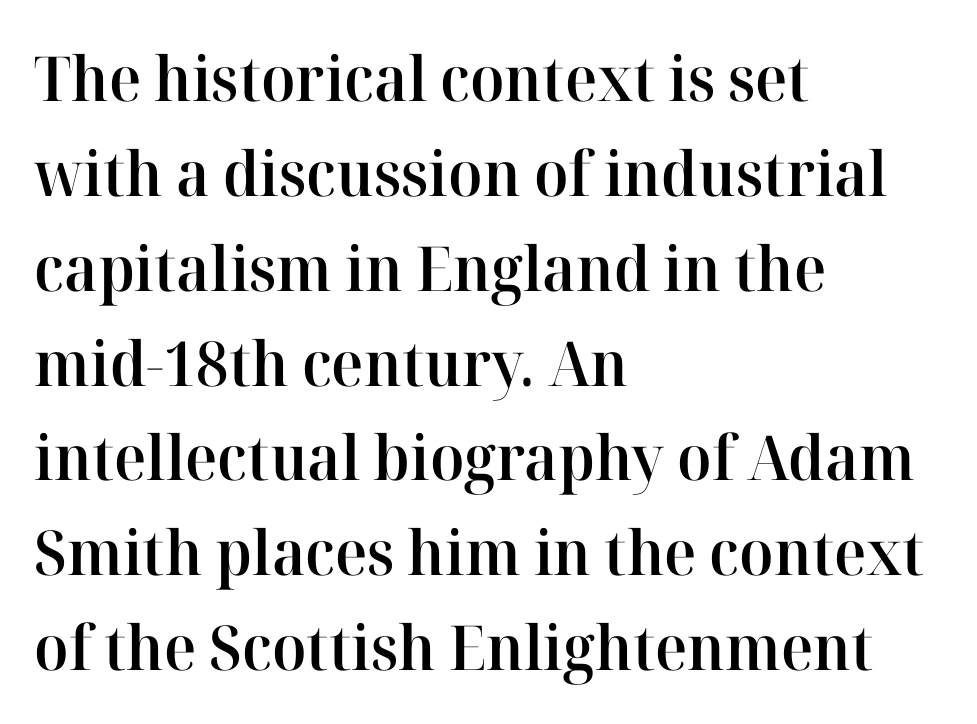
Q: Is the text bold? A: Semi-bold.
Q: Is the text italic (slanted)? A: No, it is upright.
Q: Is the typeface a serif or a sans-serif typeface? A: Serif.
Q: Is the text underlined? A: No.
Q: How is the paragraph aligned? A: Left-aligned.
Q: Is the spacing between letters normal or unusually wide? A: Normal.
Q: Is the spacing between lines tight, normal or loose? A: Normal.
Q: Width (condensed, normal, or wide)? A: Normal.
Q: Stroke contrast? A: High.
Q: x-height? A: Medium.
Q: Monospaced? A: No.
